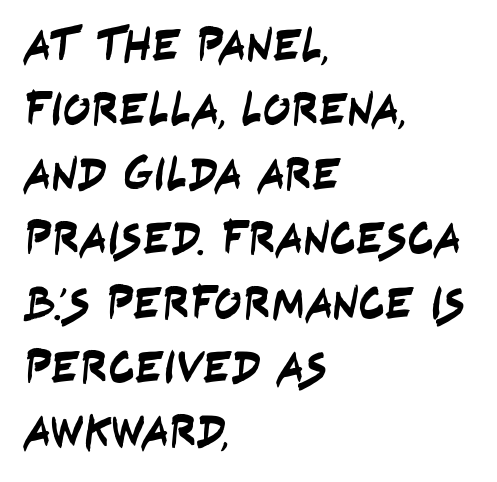
The image shows 46 px condensed sans-serif type; set left-aligned, normal line spacing (1.4x), normal letter spacing, not underlined; low stroke contrast and a large x-height.
